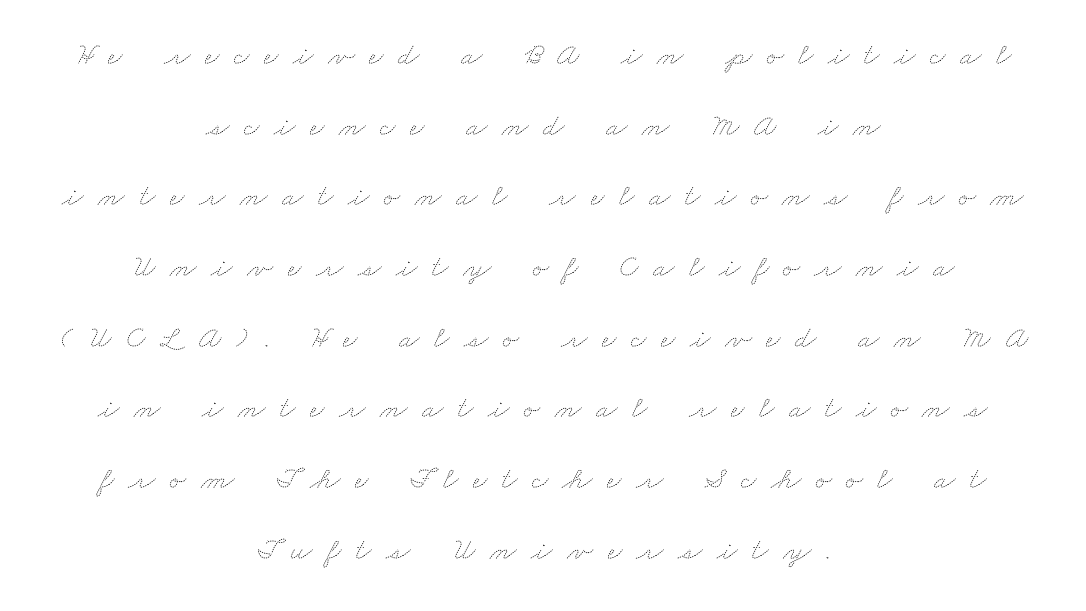
{"bold": "no", "weight": "thin", "width": "wide", "stroke_contrast": "medium", "x_height": "small", "monospaced": "no", "underline": "no", "align": "center", "line_spacing": "loose", "line_spacing_ratio": 2.28, "letter_spacing": "wide", "letter_spacing_em": 0.47, "glyph_px": 31}
